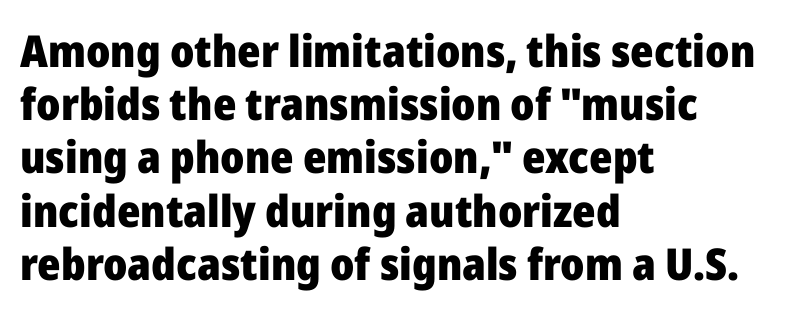
{"serif": "no", "italic": "no", "bold": "yes", "weight": "heavy", "width": "normal", "stroke_contrast": "low", "x_height": "medium", "monospaced": "no", "underline": "no", "align": "left", "line_spacing_ratio": 1.21, "letter_spacing": "normal", "letter_spacing_em": 0.0, "glyph_px": 44}
